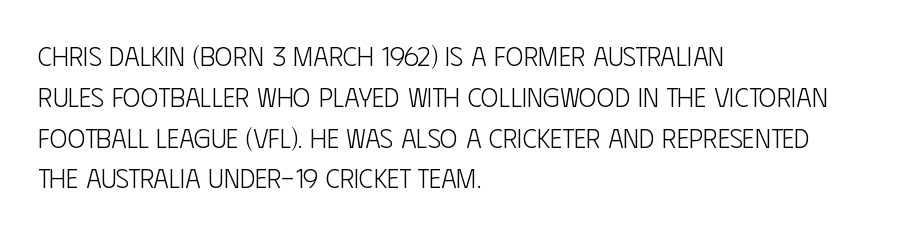
Q: Is the text bold? A: No.
Q: Is the text italic (slanted)? A: No, it is upright.
Q: Is the text underlined? A: No.
Q: How is the paragraph aligned? A: Left-aligned.
Q: Is the spacing between letters normal or unusually wide? A: Normal.
Q: Is the spacing between lines tight, normal or loose? A: Normal.
